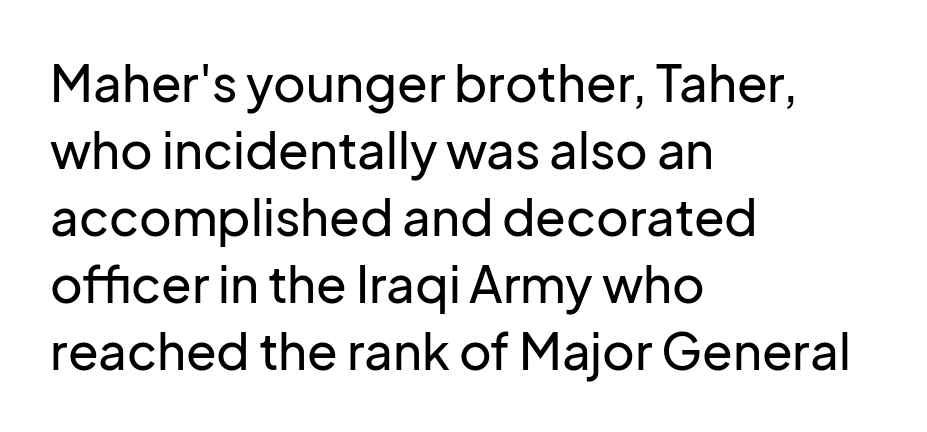
{"serif": "no", "italic": "no", "width": "normal", "stroke_contrast": "low", "x_height": "medium", "monospaced": "no", "underline": "no", "align": "left", "line_spacing": "normal", "line_spacing_ratio": 1.34, "letter_spacing": "normal", "letter_spacing_em": 0.0, "glyph_px": 50}
